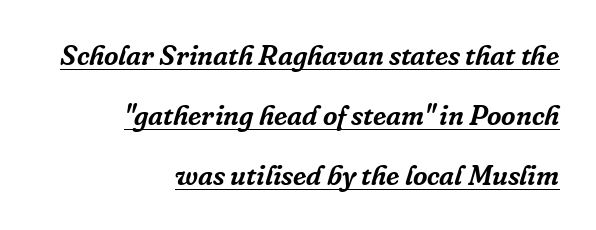
Q: Is the text italic (slanted)? A: Yes, it leans right by about 16 degrees.
Q: Is the typeface a serif or a sans-serif typeface? A: Serif.
Q: Is the text underlined? A: Yes.
Q: How is the paragraph aligned? A: Right-aligned.
Q: Is the spacing between letters normal or unusually wide? A: Normal.
Q: Is the spacing between lines tight, normal or loose? A: Loose.
Q: Width (condensed, normal, or wide)? A: Normal.
Q: Stroke contrast? A: Low.
Q: x-height? A: Medium.
Q: Monospaced? A: No.
